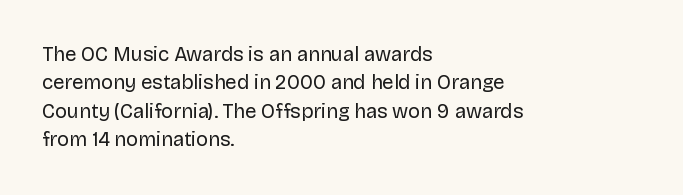
{"italic": "no", "bold": "no", "underline": "no", "align": "left", "line_spacing": "normal", "line_spacing_ratio": 1.42, "letter_spacing": "normal", "letter_spacing_em": 0.0, "glyph_px": 20}
